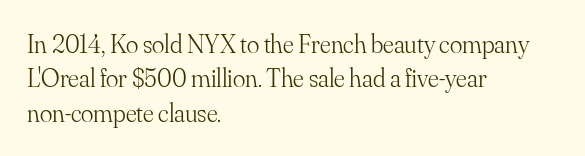
{"italic": "no", "bold": "no", "underline": "no", "align": "left", "line_spacing": "normal", "line_spacing_ratio": 1.32, "letter_spacing": "normal", "letter_spacing_em": 0.0, "glyph_px": 26}
